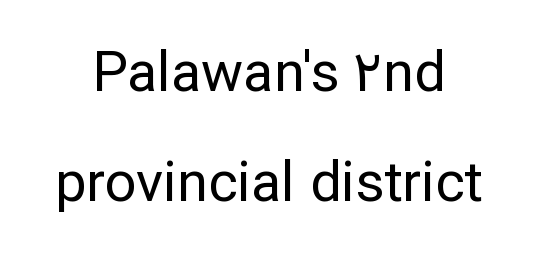
Q: Is the text bold? A: No.
Q: Is the text italic (slanted)? A: No, it is upright.
Q: Is the typeface a serif or a sans-serif typeface? A: Sans-serif.
Q: Is the text underlined? A: No.
Q: Is the spacing between letters normal or unusually wide? A: Normal.
Q: Is the spacing between lines tight, normal or loose? A: Loose.
Q: Width (condensed, normal, or wide)? A: Normal.
Q: Stroke contrast? A: Low.
Q: x-height? A: Medium.
Q: Monospaced? A: No.
